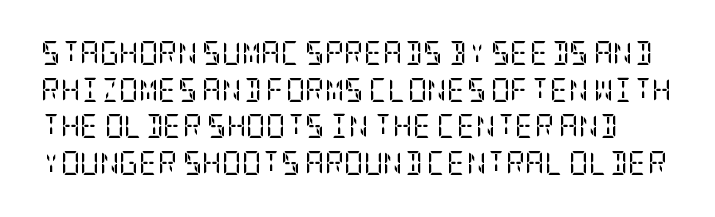
It's the straight-up-and-down kind of type. The characters are drawn with everyday or finer stroke widths. The string is rendered with underlining switched off. The line-height multiplier appears to be the usual default. Observe the ordinary spacing: letters are neighbours, not strangers.
